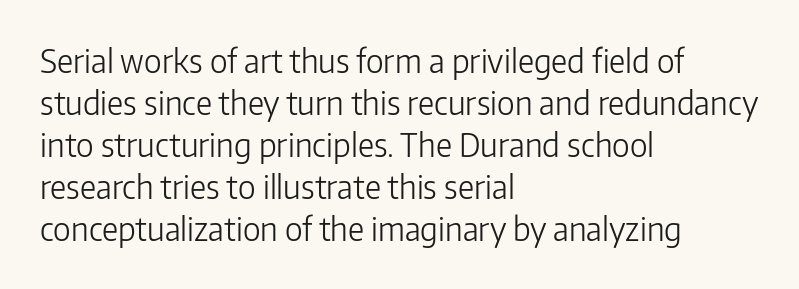
{"serif": "no", "italic": "no", "bold": "no", "weight": "light", "width": "normal", "stroke_contrast": "low", "x_height": "medium", "monospaced": "no", "underline": "no", "align": "left", "line_spacing": "normal", "line_spacing_ratio": 1.31, "letter_spacing": "normal", "letter_spacing_em": 0.0, "glyph_px": 32}
